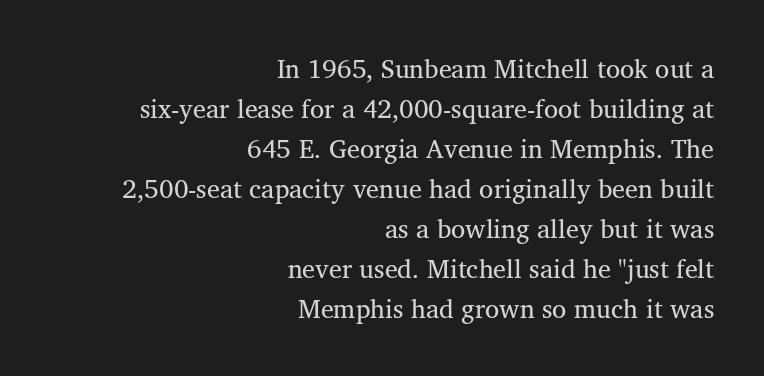
Q: Is the text bold? A: No.
Q: Is the text italic (slanted)? A: No, it is upright.
Q: Is the text underlined? A: No.
Q: How is the paragraph aligned? A: Right-aligned.
Q: Is the spacing between letters normal or unusually wide? A: Normal.
Q: Is the spacing between lines tight, normal or loose? A: Normal.
